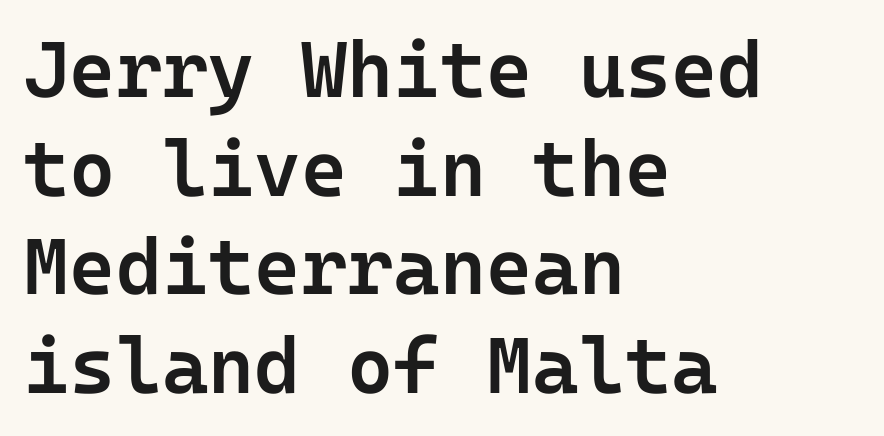
Q: Is the text bold? A: Semi-bold.
Q: Is the text italic (slanted)? A: No, it is upright.
Q: Is the typeface a serif or a sans-serif typeface? A: Sans-serif.
Q: Is the text underlined? A: No.
Q: How is the paragraph aligned? A: Left-aligned.
Q: Is the spacing between letters normal or unusually wide? A: Normal.
Q: Is the spacing between lines tight, normal or loose? A: Normal.
Q: Width (condensed, normal, or wide)? A: Normal.
Q: Stroke contrast? A: Low.
Q: x-height? A: Medium.
